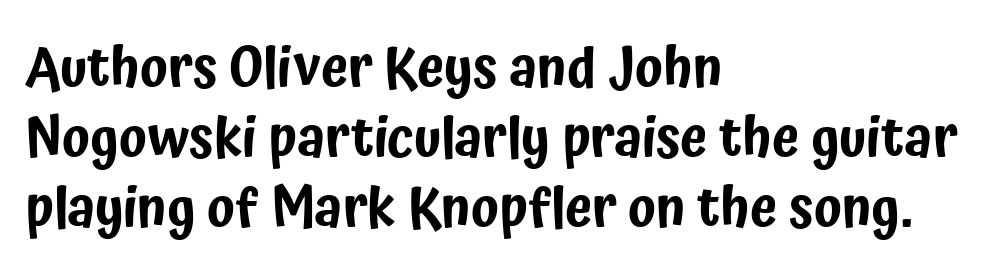
The image shows 55 px condensed sans-serif type, upright; set left-aligned, normal line spacing (1.27x), normal letter spacing, not underlined; low stroke contrast and a medium x-height.
